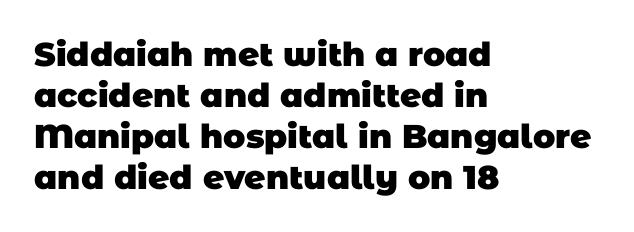
Notice how thick the strokes are: this is what a full bold looks like. Check under the words: just untouched page. Think of a printed novel: that variable character pitch is what you see here. The line texture is even and compact thanks to regular tracking. Grotesque or geometric, the face here clearly has no serifs. One-word summary of the alignment: left.
